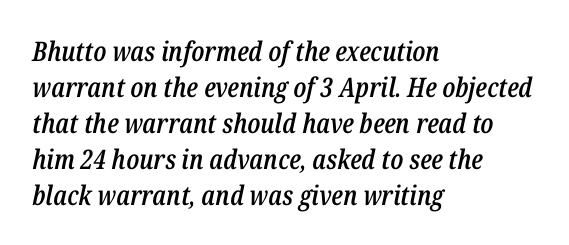
Q: Is the text bold? A: Semi-bold.
Q: Is the text italic (slanted)? A: Yes, it leans right by about 12 degrees.
Q: Is the text underlined? A: No.
Q: How is the paragraph aligned? A: Left-aligned.
Q: Is the spacing between letters normal or unusually wide? A: Normal.
Q: Is the spacing between lines tight, normal or loose? A: Normal.
